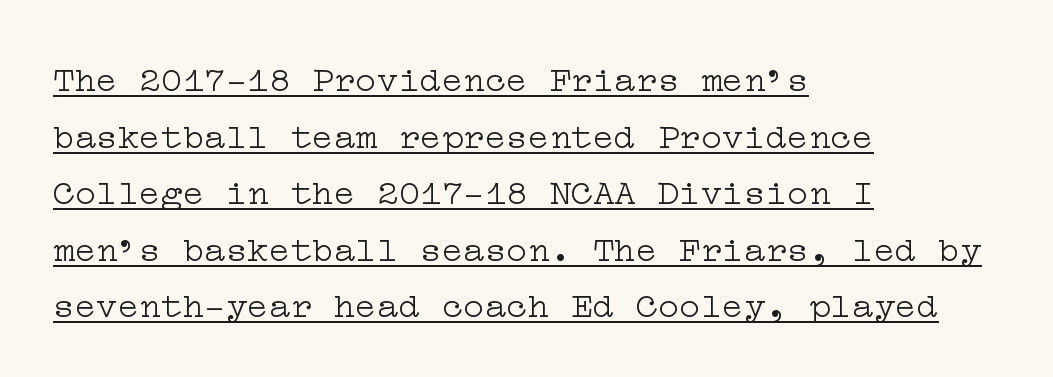
The image shows 36 px light, wide serif type, upright; set left-aligned, normal line spacing (1.57x), normal letter spacing, underlined; low stroke contrast and a medium x-height.
